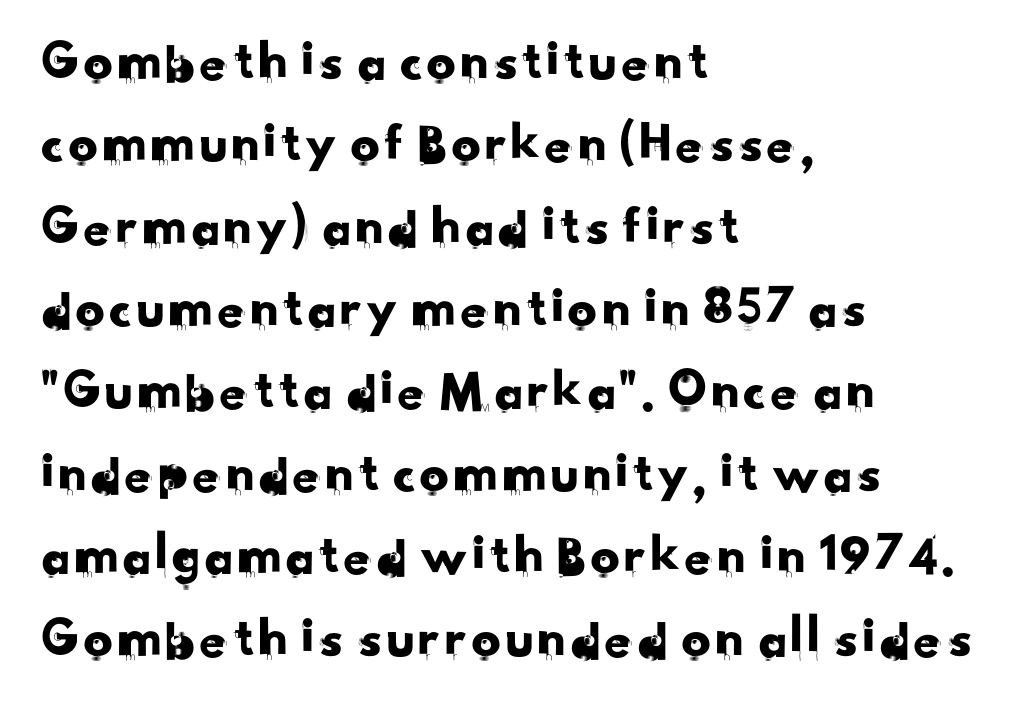
Q: Is the typeface a serif or a sans-serif typeface? A: Sans-serif.
Q: Is the text underlined? A: No.
Q: How is the paragraph aligned? A: Left-aligned.
Q: Is the spacing between letters normal or unusually wide? A: Normal.
Q: Is the spacing between lines tight, normal or loose? A: Normal.
Q: Width (condensed, normal, or wide)? A: Normal.
Q: Stroke contrast? A: Low.
Q: x-height? A: Small.
Q: Monospaced? A: No.
